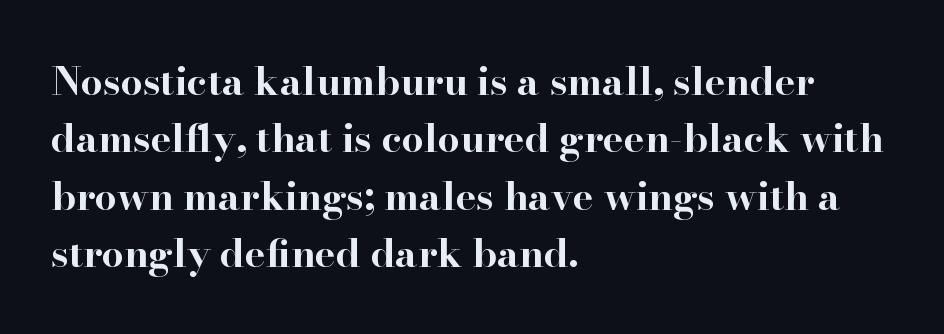
The image shows 39 px bold, wide serif type, upright; set left-aligned, normal line spacing (1.47x), normal letter spacing, not underlined; high stroke contrast and a small x-height.
